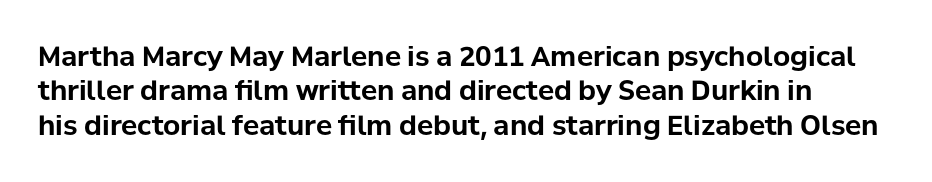
What weight is shown? A full bold with thick strokes. Glance below the letters and you will spot only blank space. The block of text has a typical density, with ordinary space between rows. Upright lettering throughout.
